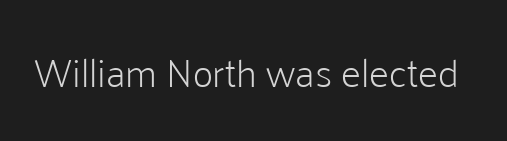
The image shows 40 px light sans-serif type, upright; set normal letter spacing, not underlined; low stroke contrast and a medium x-height.
